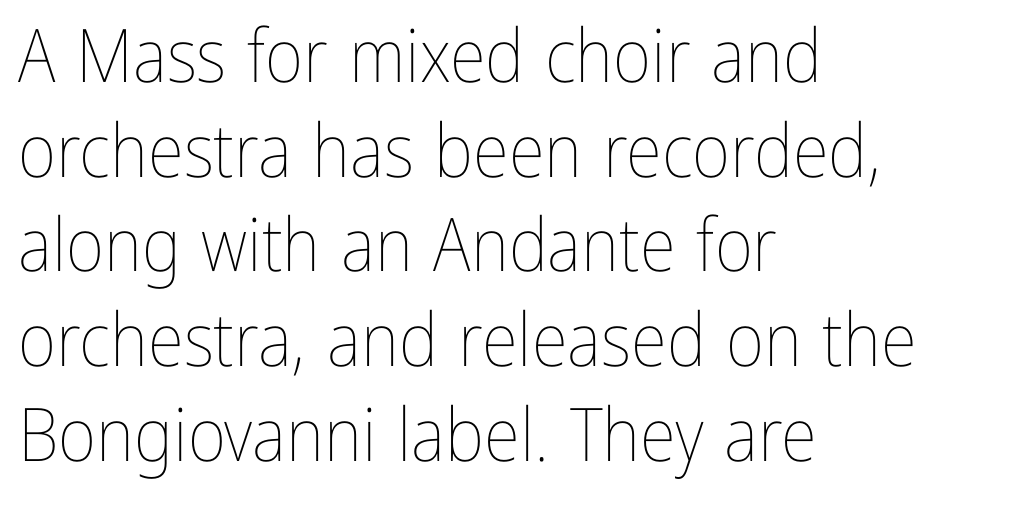
Q: Is the text bold? A: No.
Q: Is the text italic (slanted)? A: No, it is upright.
Q: Is the text underlined? A: No.
Q: How is the paragraph aligned? A: Left-aligned.
Q: Is the spacing between letters normal or unusually wide? A: Normal.
Q: Is the spacing between lines tight, normal or loose? A: Normal.
Q: Width (condensed, normal, or wide)? A: Condensed.
Q: Stroke contrast? A: Low.
Q: x-height? A: Medium.
Q: Monospaced? A: No.
